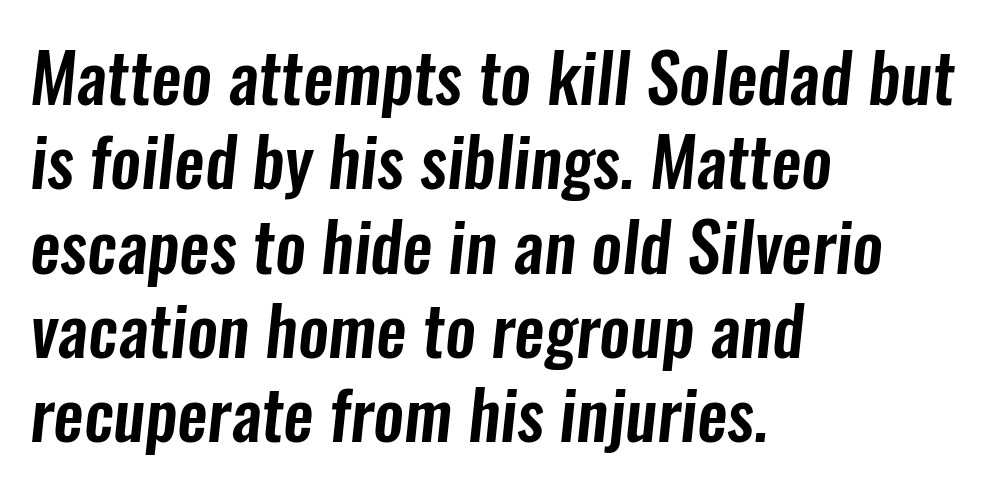
The image shows 68 px condensed sans-serif type; set left-aligned, line spacing 1.24x, normal letter spacing, not underlined; low stroke contrast and a medium x-height.
